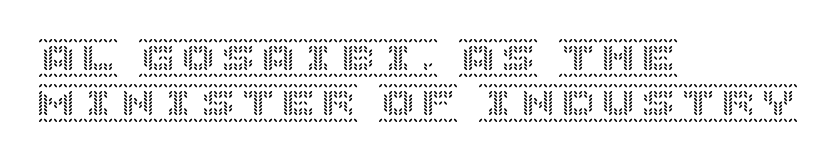
{"italic": "no", "width": "normal", "x_height": "large", "underline": "no", "align": "left", "line_spacing": "tight", "line_spacing_ratio": 1.12, "letter_spacing": "normal", "letter_spacing_em": 0.0, "glyph_px": 40}
